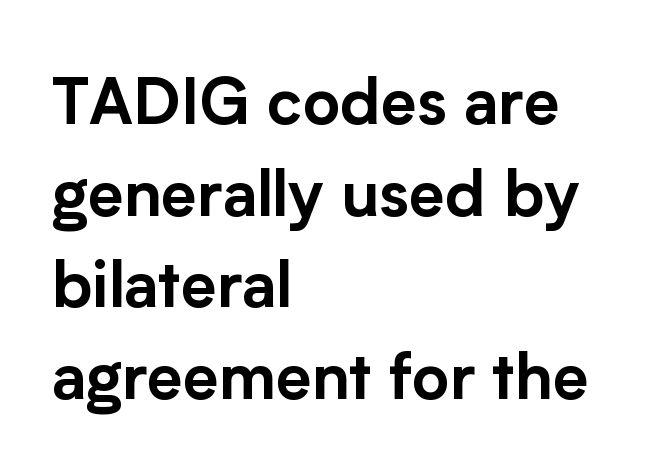
The image shows 64 px sans-serif type, upright; set left-aligned, normal line spacing (1.43x), normal letter spacing, not underlined; low stroke contrast and a medium x-height.
